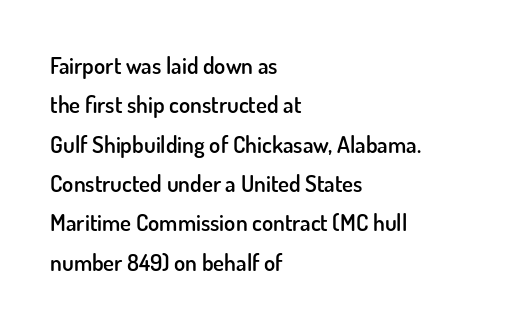
What stands out about the letter spacing? Nothing — it is the standard amount. The axis of the letterforms is exactly vertical. Which margin do the lines hug? The left one — the right edge is uneven. The gap between lines stays unmarked.
